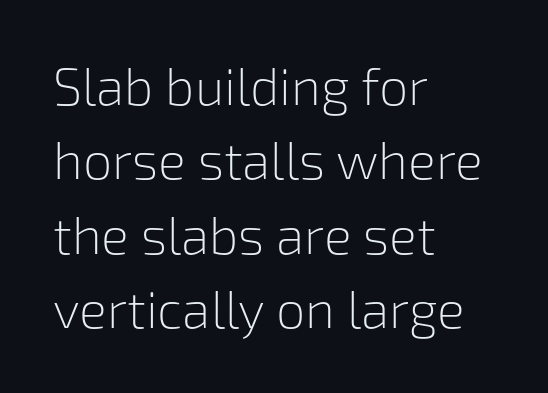
The image shows 52 px light sans-serif type, upright; set left-aligned, normal line spacing (1.43x), normal letter spacing, not underlined; low stroke contrast and a medium x-height.
